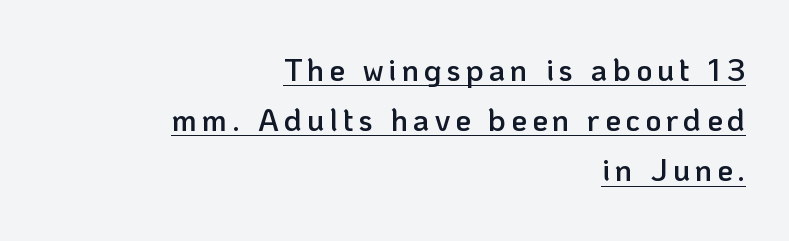
Typeset ragged left — the right edge is the straight one. The type family on display is of the sans-serif kind. Leading: standard. Underlining? Definitely there. The letters stand upright; this is a roman face. Its strokes are somewhat broadened, the hallmark of semibold type.
